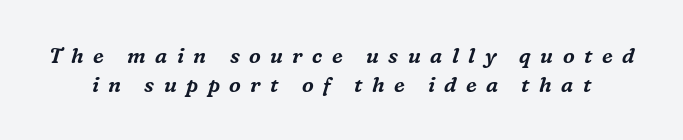
Q: Is the text italic (slanted)? A: Yes, it leans right by about 16 degrees.
Q: Is the text underlined? A: No.
Q: Is the spacing between letters normal or unusually wide? A: Unusually wide.
Q: Is the spacing between lines tight, normal or loose? A: Normal.
